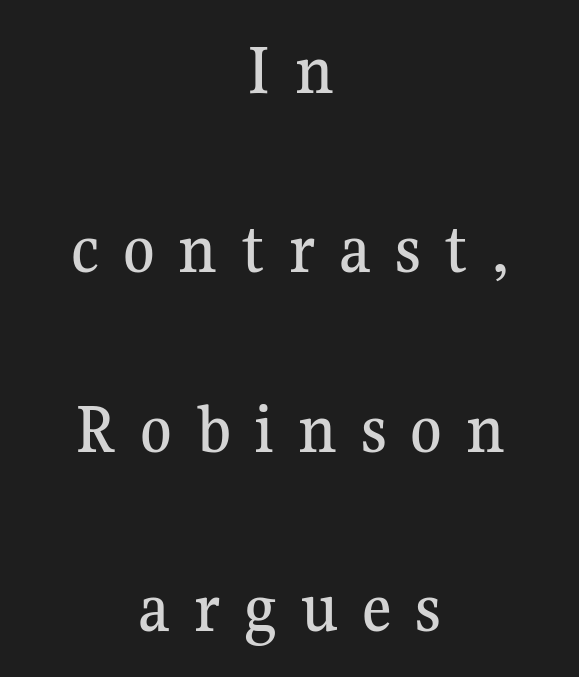
{"serif": "yes", "italic": "no", "width": "normal", "stroke_contrast": "medium", "x_height": "medium", "monospaced": "no", "underline": "no", "align": "center", "line_spacing": "loose", "line_spacing_ratio": 2.49, "letter_spacing": "wide", "letter_spacing_em": 0.33, "glyph_px": 72}
